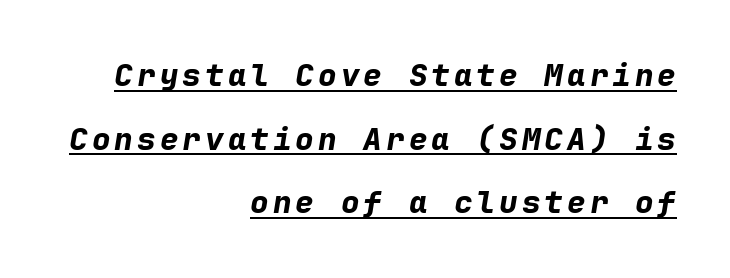
The image shows 31 px bold type, italic (leaning right), monospaced; set right-aligned, loose line spacing (2.05x), underlined; low stroke contrast and a medium x-height.
